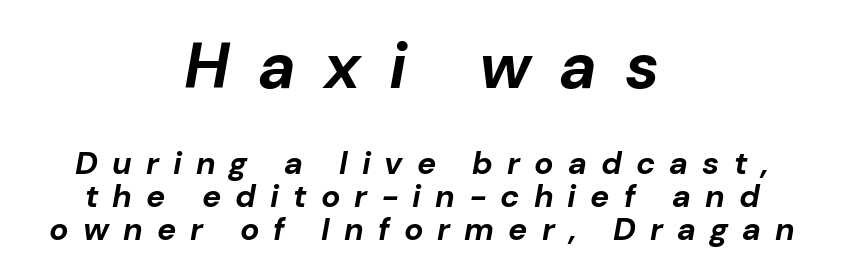
{"italic": "yes", "lean": "right", "slant_degrees": 10, "bold": "yes", "weight": "bold", "width": "normal", "stroke_contrast": "low", "x_height": "medium", "monospaced": "no", "underline": "no", "align": "center", "line_spacing": "tight", "line_spacing_ratio": 1.04, "letter_spacing": "wide", "letter_spacing_em": 0.44, "larger_block": "first", "size_ratio": 2.0, "glyph_px": 64}
